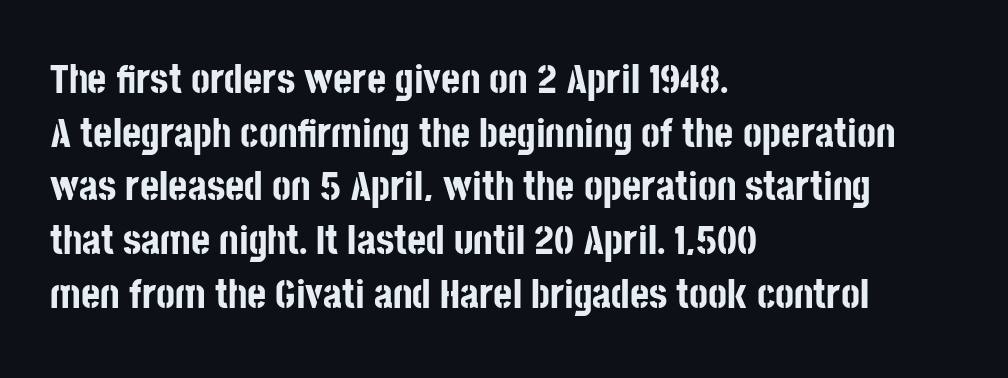
Do the characters align in a grid? No, the font is proportional. Each word holds together tightly as a unit, with standard inter-letter gaps. Baseline-to-baseline distance is the conventional proportion of letter height. In terms of weight, the rendering is a true, heavy bold.
